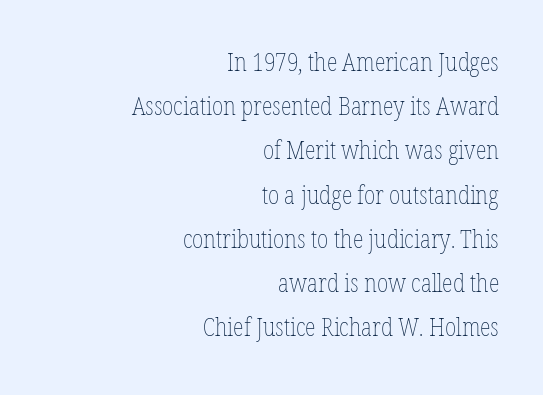
The image shows 25 px text type, upright; set right-aligned, line spacing 1.77x, normal letter spacing, not underlined.
